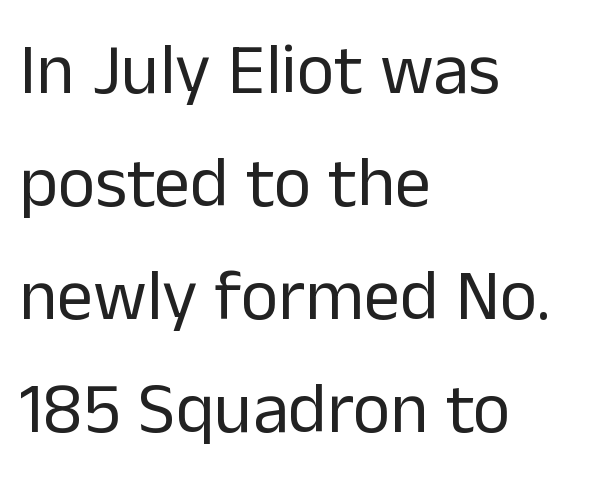
{"serif": "no", "italic": "no", "bold": "no", "weight": "regular", "width": "normal", "stroke_contrast": "low", "x_height": "medium", "monospaced": "no", "underline": "no", "align": "left", "line_spacing": "normal", "line_spacing_ratio": 1.57, "letter_spacing": "normal", "letter_spacing_em": 0.0, "glyph_px": 72}
